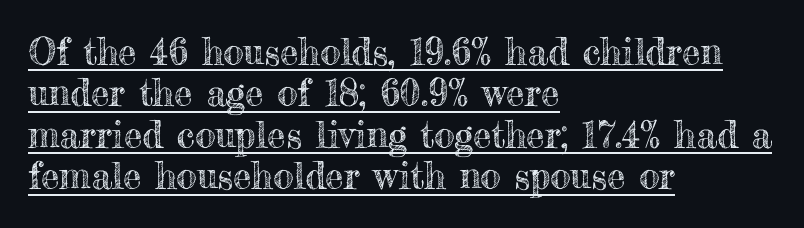
Proportional: the letters do not fall into vertical columns. Somebody hit Ctrl+U on this one — the words are underlined. The rendering uses a small line-height, squeezing the rows. Italic? Not at all — the glyphs are vertical.
